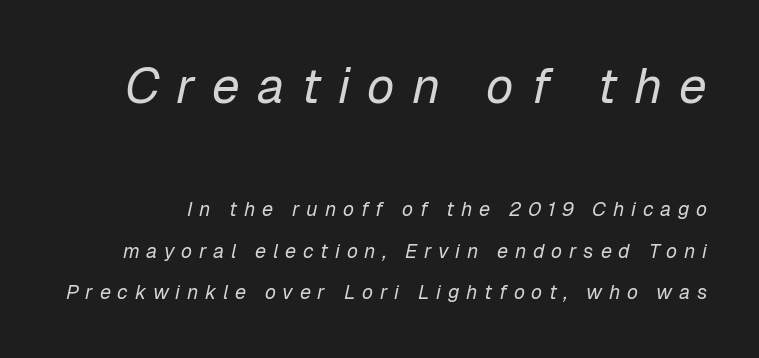
The image shows 50 px regular-weight type, italic (leaning right); set loose line spacing (2.07x), unusually wide letter spacing (+0.34 em), not underlined; the first (top) block is 2.5x larger; low stroke contrast and a medium x-height.
